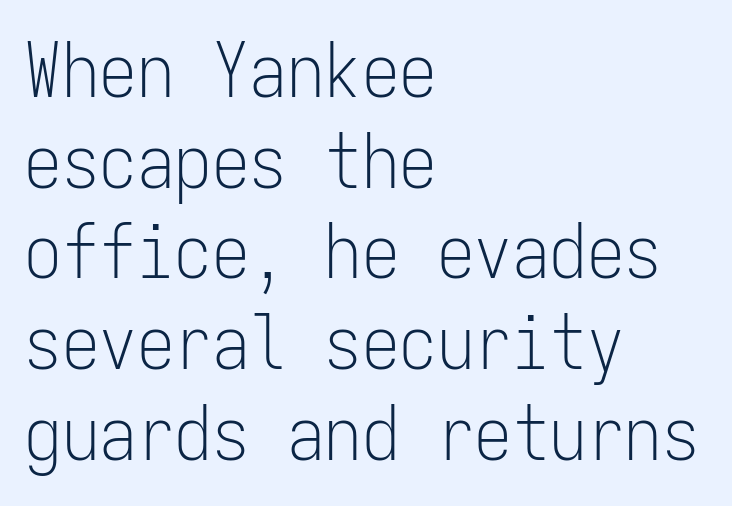
The image shows 75 px light, condensed sans-serif type, upright, monospaced; set left-aligned, line spacing 1.21x, normal letter spacing, not underlined; low stroke contrast and a medium x-height.
